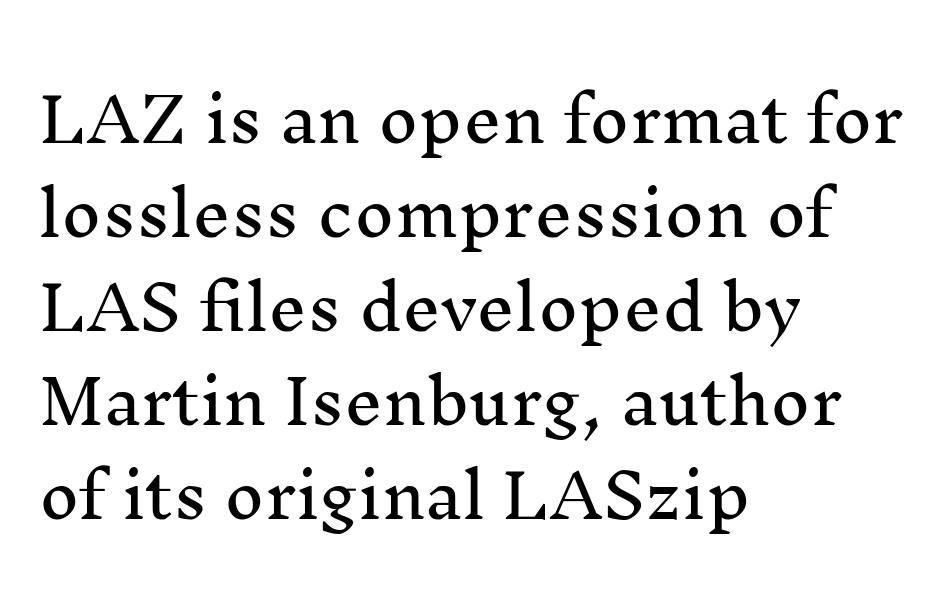
The image shows 61 px serif type, upright; set left-aligned, normal line spacing (1.54x), normal letter spacing, not underlined; medium stroke contrast and a medium x-height.
